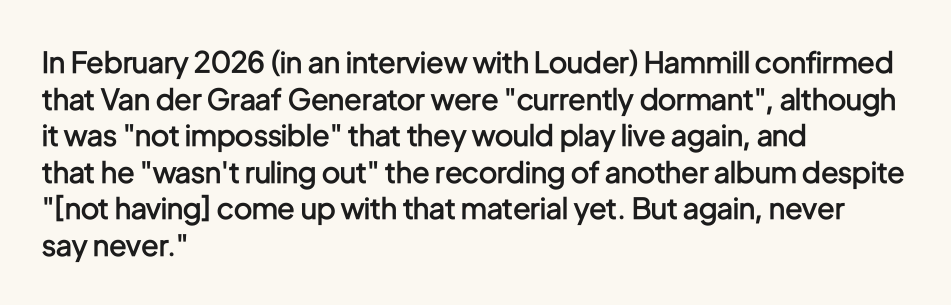
Q: Is the text bold? A: Semi-bold.
Q: Is the text italic (slanted)? A: No, it is upright.
Q: Is the typeface a serif or a sans-serif typeface? A: Sans-serif.
Q: Is the text underlined? A: No.
Q: How is the paragraph aligned? A: Left-aligned.
Q: Is the spacing between letters normal or unusually wide? A: Normal.
Q: Is the spacing between lines tight, normal or loose? A: Normal.
Q: Width (condensed, normal, or wide)? A: Condensed.
Q: Stroke contrast? A: Low.
Q: x-height? A: Medium.
Q: Monospaced? A: No.
